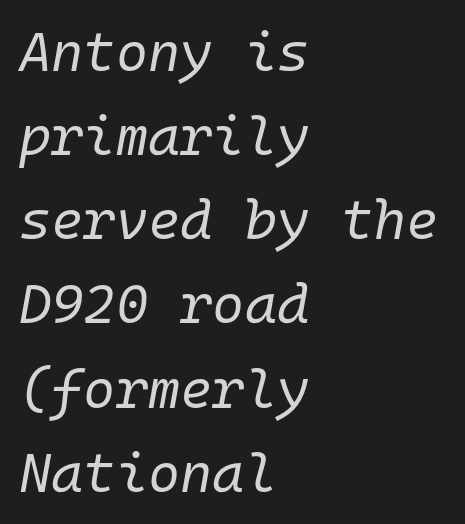
Casual observation: everything's shoved over to the left. These lines were composed using italics. Successive baselines arrive at the customary interval. How are the letters spaced? Ordinarily, with no added tracking. Plain, unruled lines of type.
